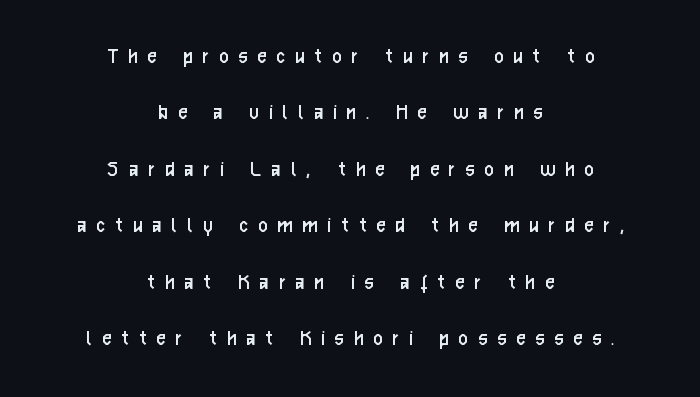
The image shows 24 px text type, upright; set centered, loose line spacing (2.35x), unusually wide letter spacing (+0.44 em), not underlined.
